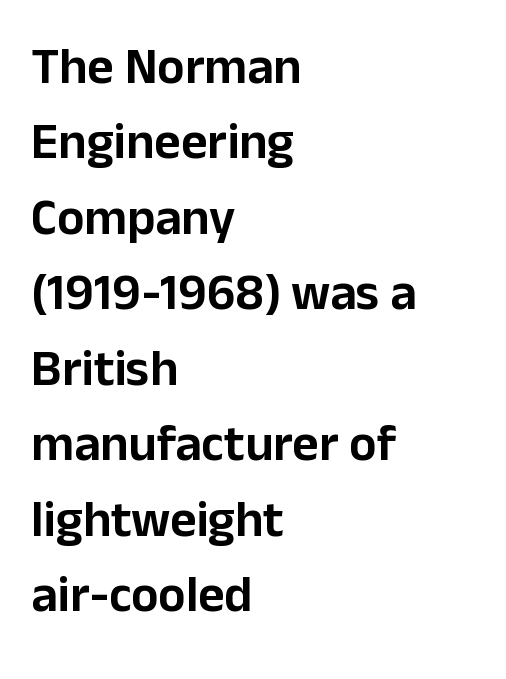
The image shows 51 px sans-serif type, upright; set left-aligned, normal line spacing (1.48x), normal letter spacing, not underlined; low stroke contrast and a medium x-height.
